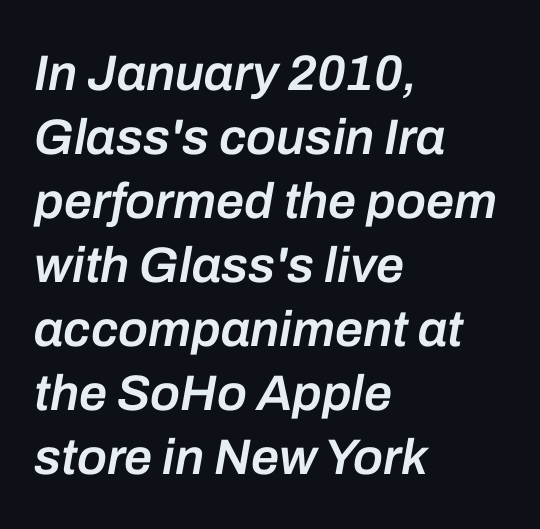
Character widths vary here, with narrow letters taking less room than wide ones. Line beginnings align vertically; line endings do not. Vertically, the passage feels balanced, rows spaced as you'd expect. This rendering features lettering with no underline.
